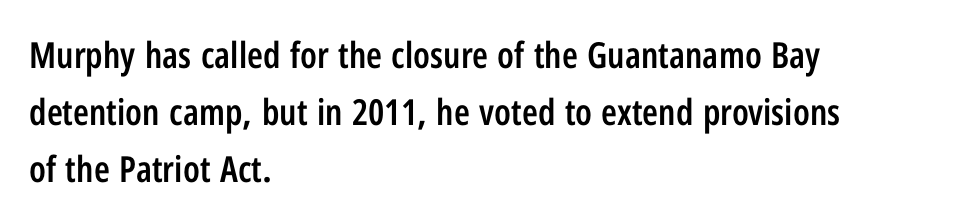
{"serif": "no", "italic": "no", "bold": "semi", "weight": "semibold", "width": "condensed", "stroke_contrast": "low", "x_height": "medium", "monospaced": "no", "underline": "no", "align": "left", "line_spacing": "normal", "line_spacing_ratio": 1.58, "letter_spacing": "normal", "letter_spacing_em": 0.0, "glyph_px": 36}
